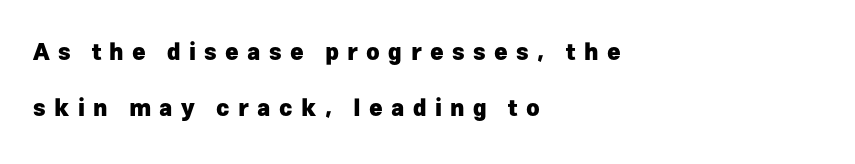
{"italic": "no", "bold": "yes", "underline": "no", "align": "left", "line_spacing": "loose", "line_spacing_ratio": 2.45, "letter_spacing": "wide", "letter_spacing_em": 0.36, "glyph_px": 23}
